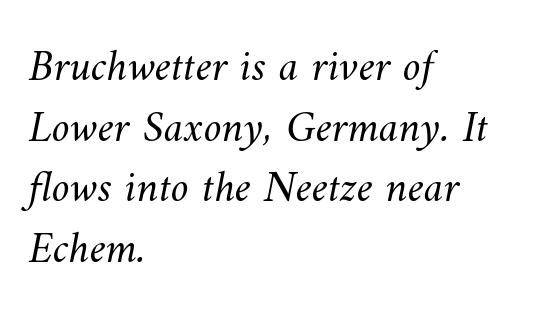
Q: Is the text bold? A: No.
Q: Is the text underlined? A: No.
Q: How is the paragraph aligned? A: Left-aligned.
Q: Is the spacing between letters normal or unusually wide? A: Normal.
Q: Is the spacing between lines tight, normal or loose? A: Normal.
Q: Width (condensed, normal, or wide)? A: Normal.
Q: Stroke contrast? A: Medium.
Q: x-height? A: Small.
Q: Monospaced? A: No.
